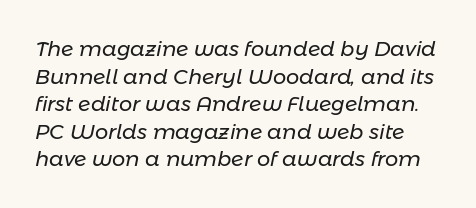
{"italic": "yes", "lean": "right", "slant_degrees": 11, "bold": "no", "underline": "no", "line_spacing": "normal", "line_spacing_ratio": 1.31, "letter_spacing": "normal", "letter_spacing_em": 0.0, "glyph_px": 21}
